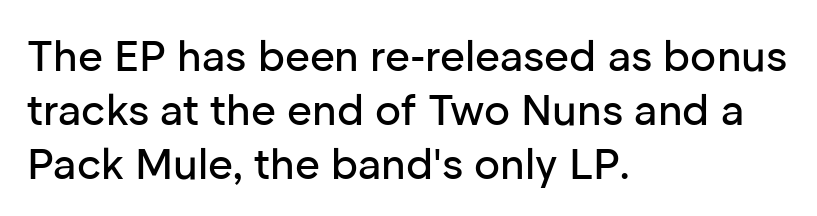
If you drew a ruler down the left edge, every line would touch it. The strip under each line holds only bare page. Think of a printed novel: that variable character pitch is what you see here. Characters remain perfectly vertical along every line.
